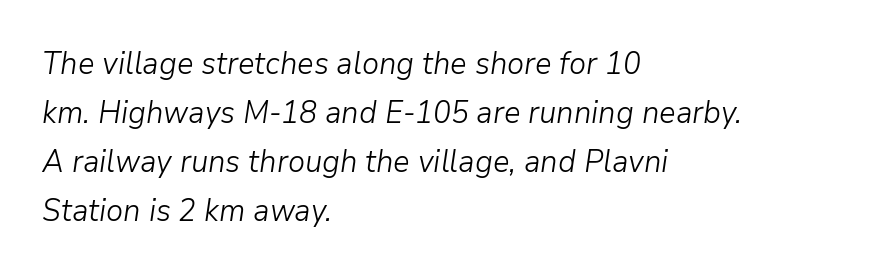
Q: Is the text bold? A: No.
Q: Is the text italic (slanted)? A: Yes, it leans right by about 9 degrees.
Q: Is the text underlined? A: No.
Q: How is the paragraph aligned? A: Left-aligned.
Q: Is the spacing between letters normal or unusually wide? A: Normal.
Q: Is the spacing between lines tight, normal or loose? A: Normal.
Q: Width (condensed, normal, or wide)? A: Normal.
Q: Stroke contrast? A: Low.
Q: x-height? A: Medium.
Q: Monospaced? A: No.
